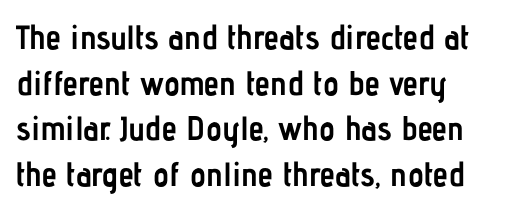
In terms of letterform style, serifs are entirely absent. Honestly, the letter spacing is just normal — you wouldn't notice it. Caption: multi-line text, flush left, ragged right. Each new line begins a customary step beneath the previous one. A full-strength bold gives these letters their thick strokes. This sample uses an upright cut, with every glyph sitting square on the baseline.
